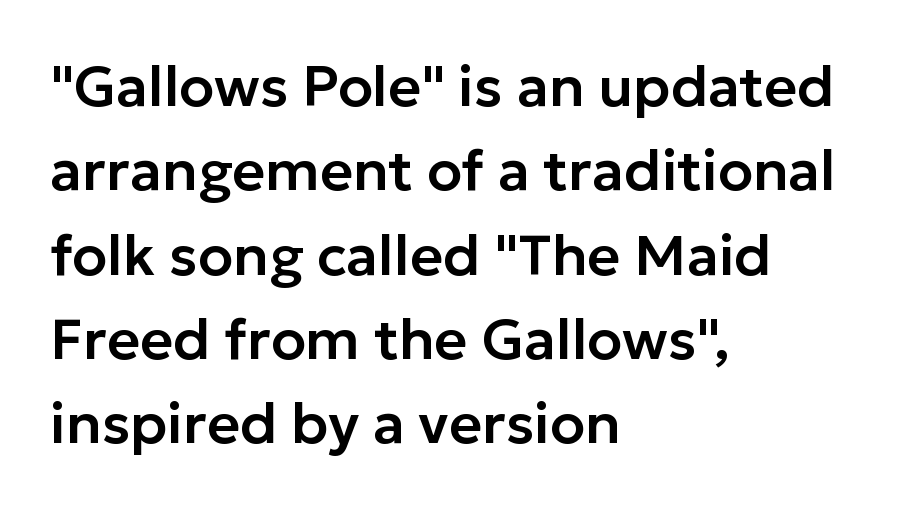
You could not count columns in this text — the font is proportionally spaced. The typeface chosen for these lines omits serifs. One glance says typical: line gaps are just what's usual. The horizontal fit of the characters is conventional and even. Every character sits straight up, as roman type does. The setting favours the left margin, as ordinary paragraphs usually do.
